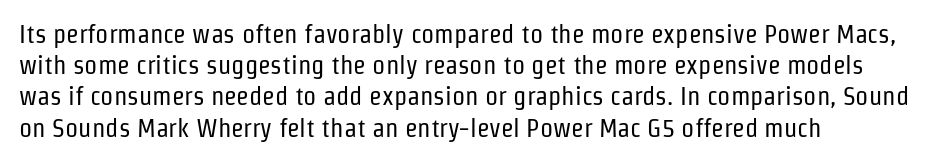
The image shows 26 px text type, upright; set left-aligned, line spacing 1.2x, normal letter spacing, not underlined.
